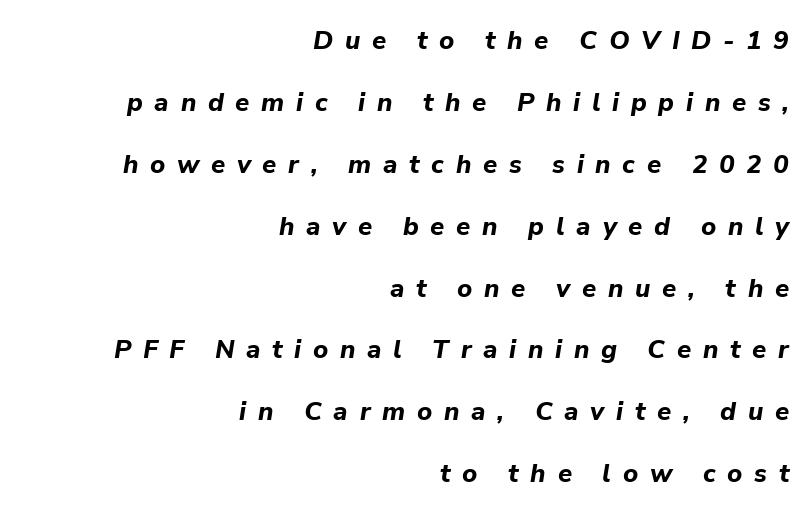
The lines are spread far apart with generous leading. Stroke thickness is high; the sample reads as a true bold. There is plenty of visible air inserted between adjacent glyphs. Layout note: lines flush right.
